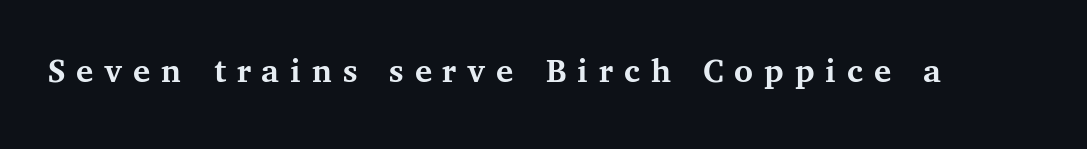
Each word looks stretched out because of the extra space between its letters. A typesetter would mark this as roman, not italic. The letters are bold, with thick, heavy strokes. The letters carry serifs — small finishing strokes at the ends of their stems. Check under the words: just untouched page. These lines are rendered in a variable-pitch font.
